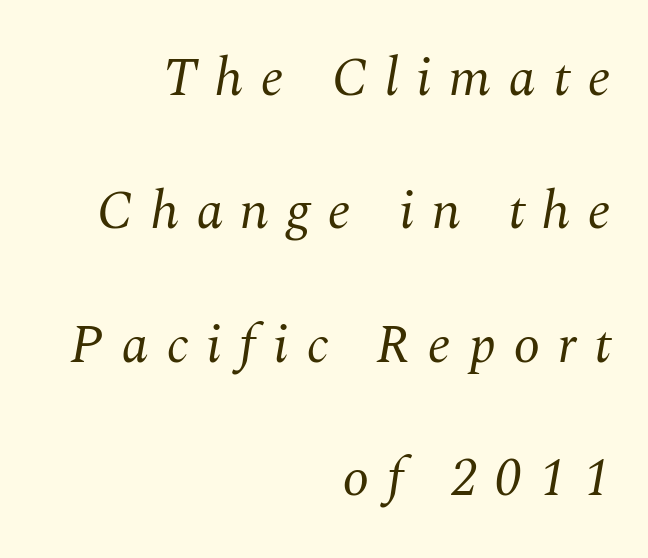
The image shows 54 px regular-weight serif type, italic (leaning right); set right-aligned, loose line spacing (2.47x), unusually wide letter spacing (+0.32 em), not underlined; medium stroke contrast and a medium x-height.
